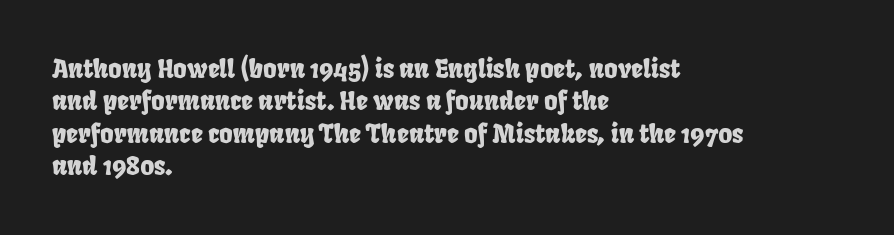
Q: Is the text underlined? A: No.
Q: How is the paragraph aligned? A: Left-aligned.
Q: Is the spacing between letters normal or unusually wide? A: Normal.
Q: Is the spacing between lines tight, normal or loose? A: Normal.
